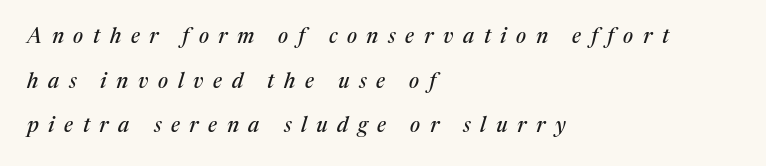
Honestly, the letter spacing is so wide it's the main thing you notice. Plain, unruled lines of type. The typesetter chose a ragged-right arrangement here. Rendered with sloped, italic letterforms.
